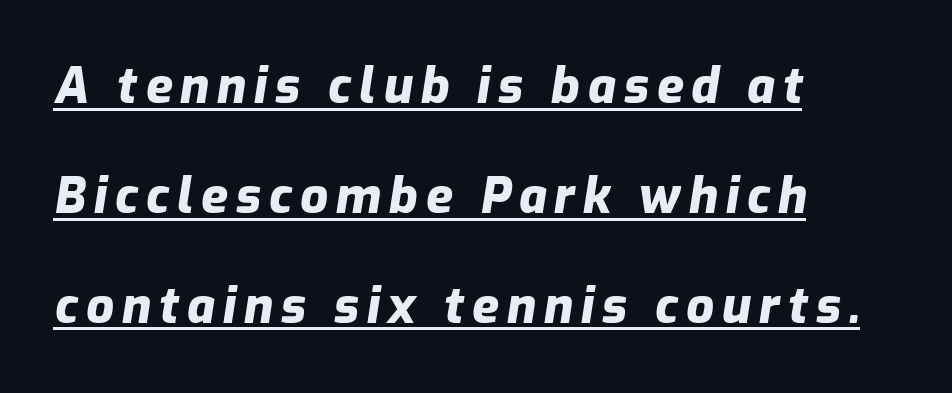
The image shows 49 px heavy type, italic (leaning right); set left-aligned, loose line spacing (2.24x), underlined; low stroke contrast and a medium x-height.
